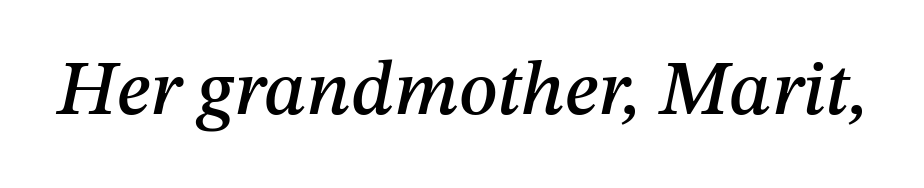
The image shows 77 px text type, italic (leaning right); set normal letter spacing, not underlined; medium stroke contrast and a medium x-height.
